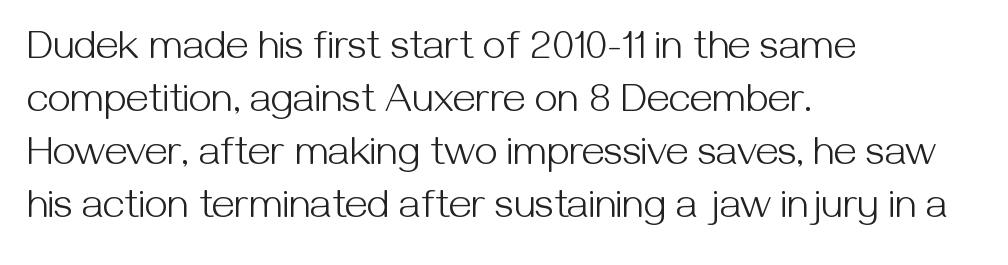
Designer's note — italics off, roman on. Note the varied advance widths — an 'i' is clearly narrower than an 'm'. Tracking here is standard; glyphs follow each other at the usual distance. These glyphs show unthickened strokes, regular width or finer. Type without underlining. The text was rendered using a sans face with plain stroke endings.
